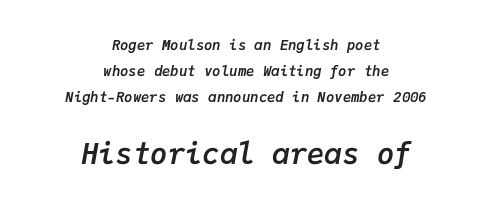
The image shows 29 px semibold type, italic (leaning right), monospaced; set centered, line spacing 1.84x, normal letter spacing, not underlined; the second (bottom) block is 2.07x larger; low stroke contrast and a medium x-height.
